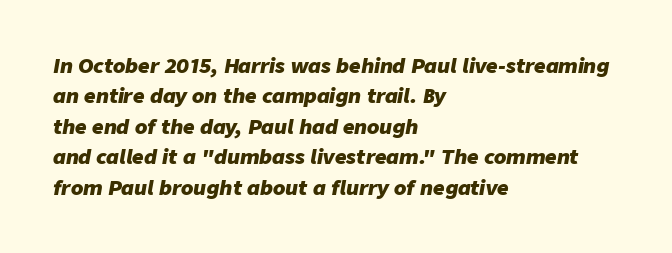
On the weight axis this lands at bold, roughly 700. Leading matches the norm, producing a regular column. Any mark beneath the type? The region is blank. Each word holds together tightly as a unit, with standard inter-letter gaps. Quick note: italic.
